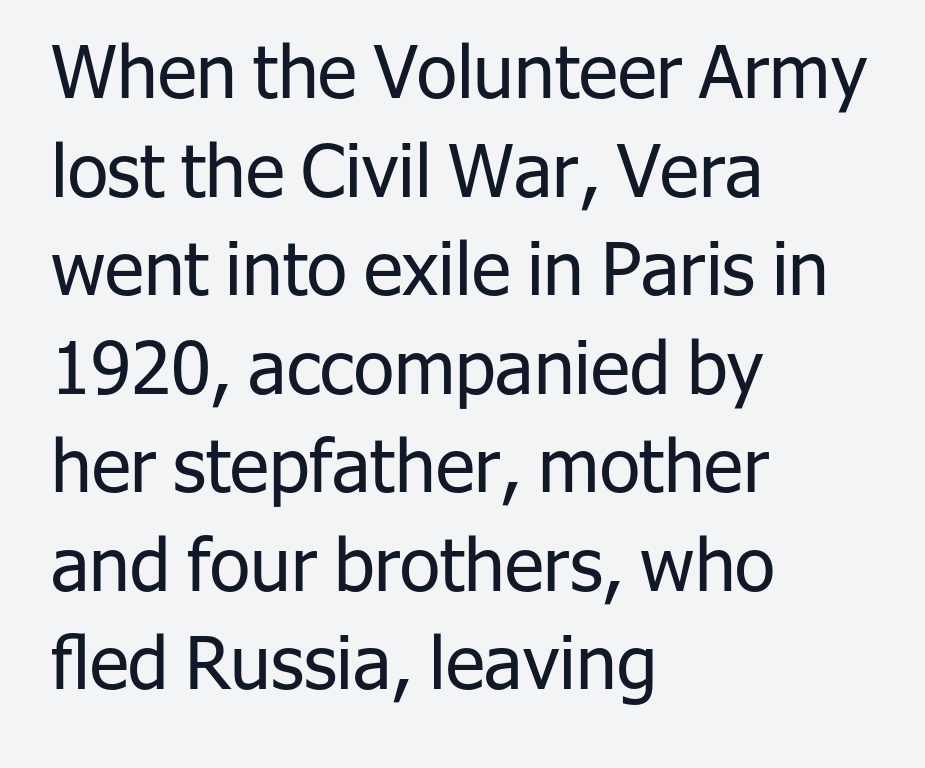
{"serif": "no", "italic": "no", "bold": "no", "weight": "regular", "width": "normal", "stroke_contrast": "low", "x_height": "medium", "monospaced": "no", "underline": "no", "align": "left", "line_spacing": "normal", "line_spacing_ratio": 1.35, "letter_spacing": "normal", "letter_spacing_em": 0.0, "glyph_px": 73}
